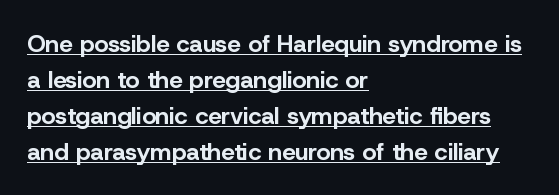
The image shows 24 px bold type, upright; set left-aligned, normal line spacing (1.5x), normal letter spacing, underlined.
